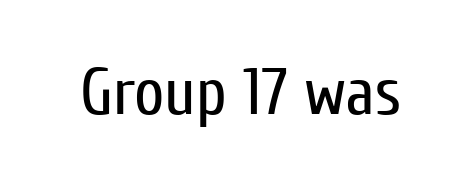
The image shows 66 px regular-weight, condensed sans-serif type, upright; set normal letter spacing, not underlined; low stroke contrast and a medium x-height.
